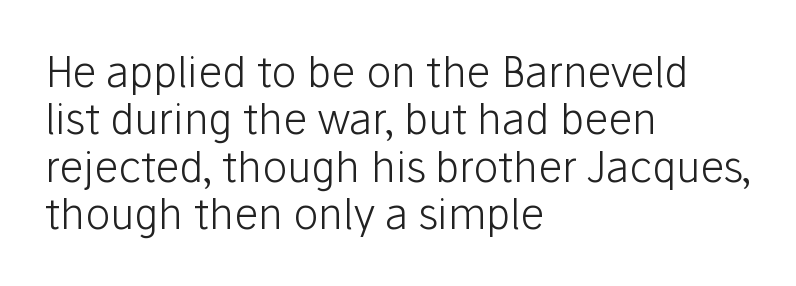
Q: Is the text bold? A: No.
Q: Is the text italic (slanted)? A: No, it is upright.
Q: Is the typeface a serif or a sans-serif typeface? A: Sans-serif.
Q: Is the text underlined? A: No.
Q: How is the paragraph aligned? A: Left-aligned.
Q: Is the spacing between letters normal or unusually wide? A: Normal.
Q: Is the spacing between lines tight, normal or loose? A: Tight.
Q: Width (condensed, normal, or wide)? A: Normal.
Q: Stroke contrast? A: Low.
Q: x-height? A: Medium.
Q: Monospaced? A: No.
